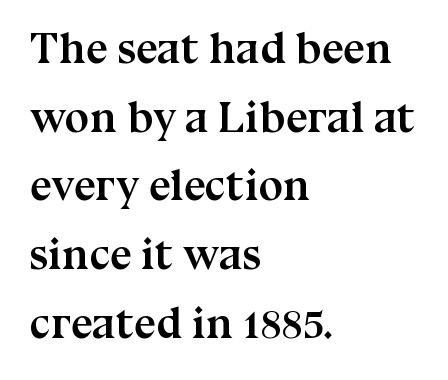
The image shows 44 px semibold serif type, upright; set left-aligned, normal line spacing (1.56x), normal letter spacing, not underlined; medium stroke contrast and a medium x-height.
